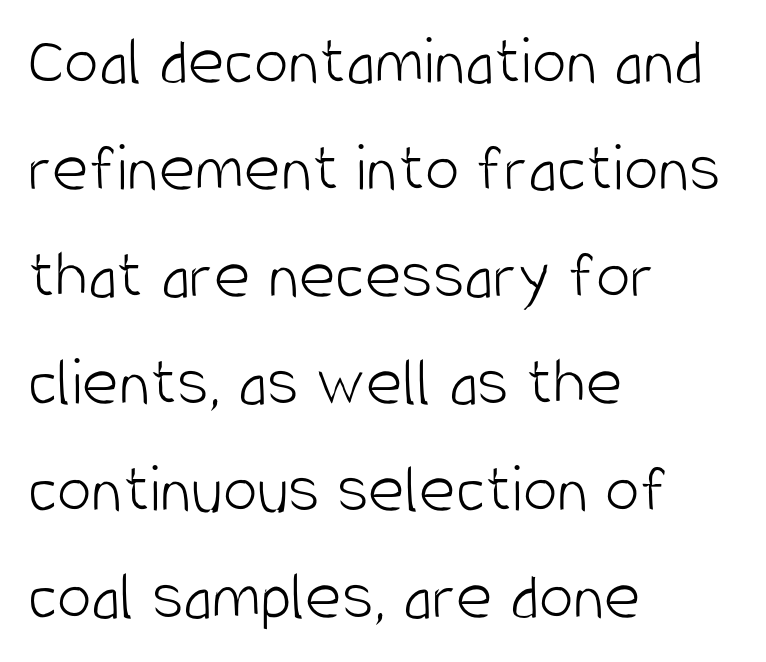
The image shows 70 px light, condensed sans-serif type, upright; set left-aligned, normal line spacing (1.53x), normal letter spacing, not underlined; low stroke contrast and a large x-height.
